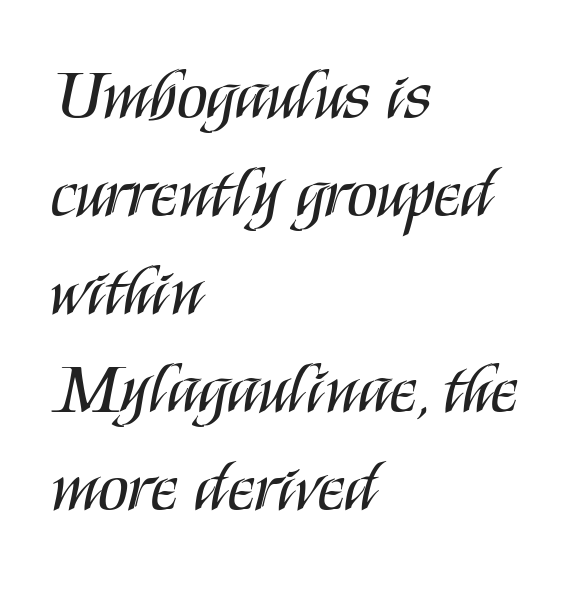
Q: Is the text bold? A: No.
Q: Is the text italic (slanted)? A: Yes.
Q: Is the typeface a serif or a sans-serif typeface? A: Sans-serif.
Q: Is the text underlined? A: No.
Q: How is the paragraph aligned? A: Left-aligned.
Q: Is the spacing between letters normal or unusually wide? A: Normal.
Q: Is the spacing between lines tight, normal or loose? A: Normal.
Q: Width (condensed, normal, or wide)? A: Condensed.
Q: Stroke contrast? A: Medium.
Q: x-height? A: Large.
Q: Monospaced? A: No.
